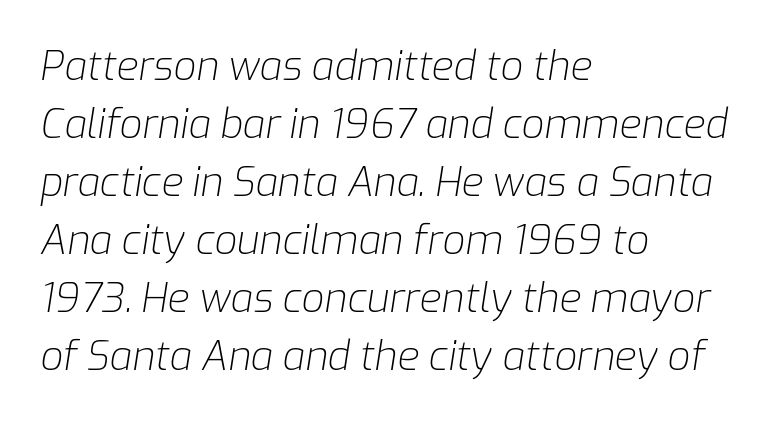
Q: Is the text bold? A: No.
Q: Is the text italic (slanted)? A: Yes, it leans right by about 9 degrees.
Q: Is the text underlined? A: No.
Q: How is the paragraph aligned? A: Left-aligned.
Q: Is the spacing between letters normal or unusually wide? A: Normal.
Q: Is the spacing between lines tight, normal or loose? A: Normal.
Q: Width (condensed, normal, or wide)? A: Normal.
Q: Stroke contrast? A: Low.
Q: x-height? A: Medium.
Q: Monospaced? A: No.
